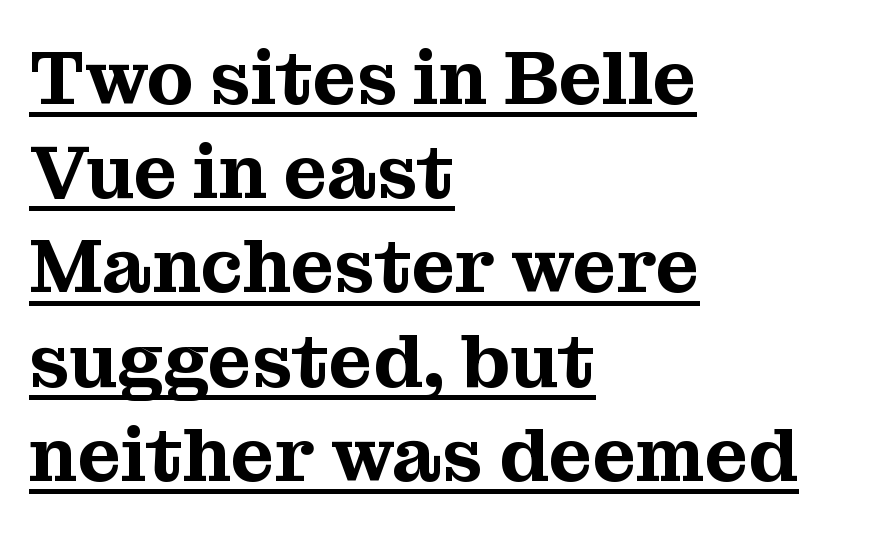
Q: Is the text italic (slanted)? A: No, it is upright.
Q: Is the typeface a serif or a sans-serif typeface? A: Serif.
Q: Is the text underlined? A: Yes.
Q: How is the paragraph aligned? A: Left-aligned.
Q: Is the spacing between letters normal or unusually wide? A: Normal.
Q: Width (condensed, normal, or wide)? A: Normal.
Q: Stroke contrast? A: Medium.
Q: x-height? A: Medium.
Q: Monospaced? A: No.
